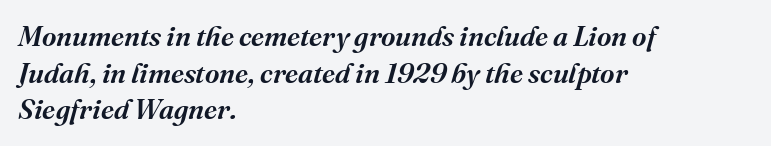
{"serif": "yes", "italic": "yes", "lean": "right", "slant_degrees": 16, "width": "normal", "stroke_contrast": "medium", "x_height": "medium", "monospaced": "no", "underline": "no", "align": "left", "line_spacing": "normal", "line_spacing_ratio": 1.31, "letter_spacing": "normal", "letter_spacing_em": 0.0, "glyph_px": 28}
